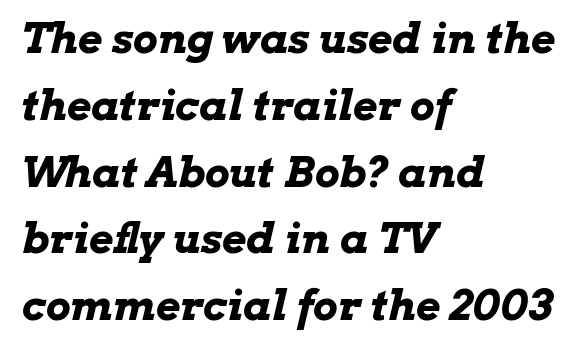
Here the designer chose a conventional face with non-uniform glyph widths. One-word summary of the alignment: left. Strong, thick strokes mark this as bold type. Students, observe: this is what conventionally led text looks like.
